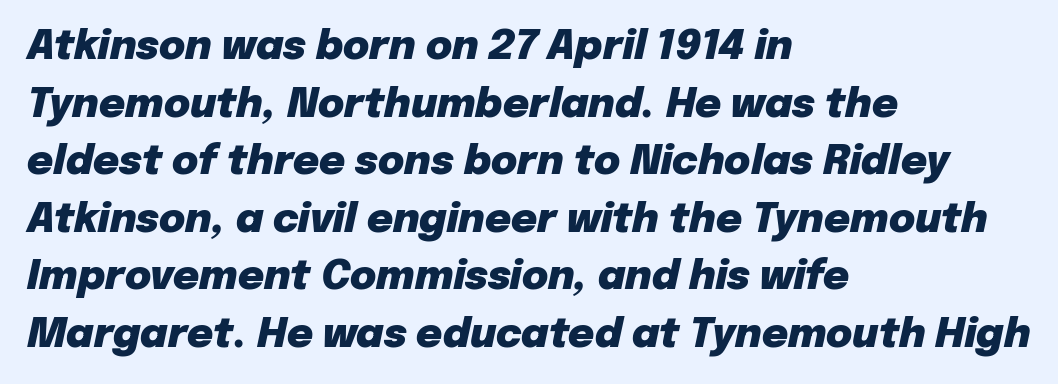
Q: Is the text bold? A: Yes.
Q: Is the text italic (slanted)? A: Yes, it leans right by about 12 degrees.
Q: Is the text underlined? A: No.
Q: How is the paragraph aligned? A: Left-aligned.
Q: Is the spacing between letters normal or unusually wide? A: Normal.
Q: Is the spacing between lines tight, normal or loose? A: Normal.
Q: Width (condensed, normal, or wide)? A: Normal.
Q: Stroke contrast? A: Low.
Q: x-height? A: Medium.
Q: Monospaced? A: No.
